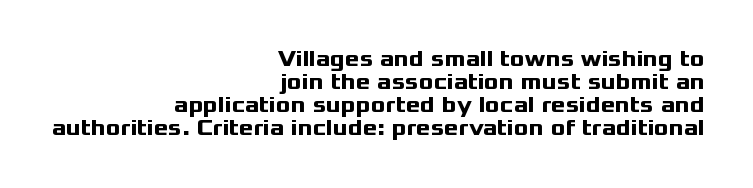
Q: Is the text bold? A: Yes.
Q: Is the text italic (slanted)? A: No, it is upright.
Q: Is the text underlined? A: No.
Q: How is the paragraph aligned? A: Right-aligned.
Q: Is the spacing between letters normal or unusually wide? A: Normal.
Q: Is the spacing between lines tight, normal or loose? A: Tight.
